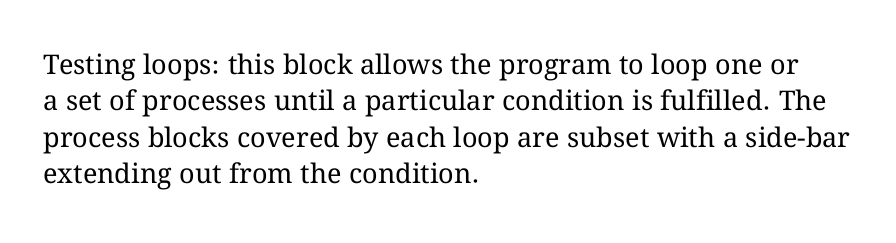
Upright lettering throughout. Reading down the column, the eye jumps a familiar distance to each next line. The typesetting does not lean heavy: it is not bold. Horizontal alignment here is leftward, the default for most running prose. The space directly below the letters is spotless. Glyph-to-glyph distance matches everyday printed text.
